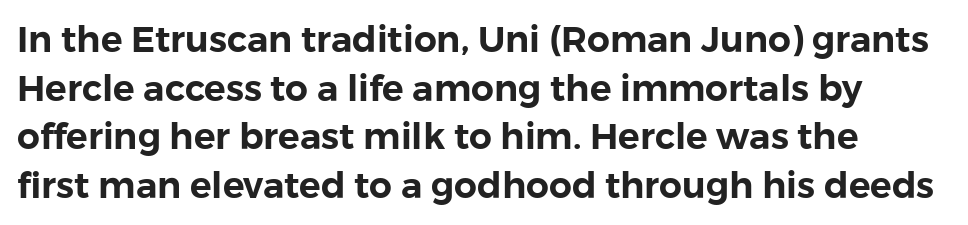
The image shows 36 px sans-serif type, upright; set normal line spacing (1.35x), normal letter spacing, not underlined; low stroke contrast and a medium x-height.
